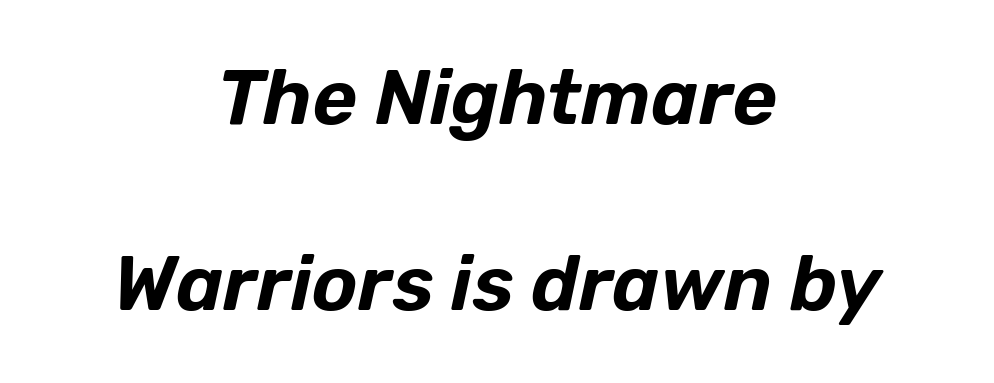
There is no visible air inserted between adjacent glyphs. The glyphs are unaccompanied by any horizontal stroke below them. Short and long lines alike share a common midpoint. The letters advance in unequal steps, a hallmark of proportional type. The face used here has a pronounced slope to its letters. The line-height multiplier appears high, well above default.
